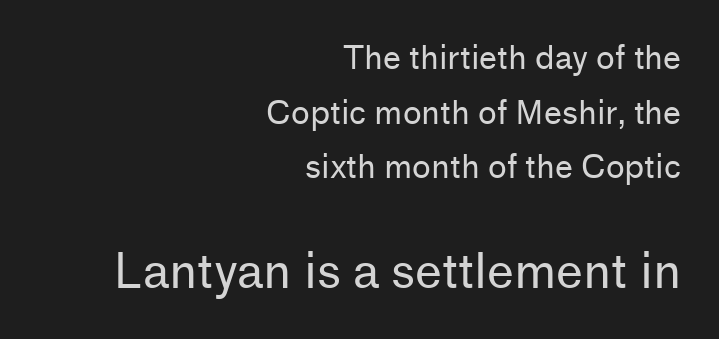
Q: Is the text bold? A: No.
Q: Is the text italic (slanted)? A: No, it is upright.
Q: Is the typeface a serif or a sans-serif typeface? A: Sans-serif.
Q: Is the text underlined? A: No.
Q: How is the paragraph aligned? A: Right-aligned.
Q: Is the spacing between letters normal or unusually wide? A: Normal.
Q: Which block of text is set in a larger size, the first (top) or the second (bottom)? A: The second (bottom) one.
Q: Width (condensed, normal, or wide)? A: Normal.
Q: Stroke contrast? A: Low.
Q: x-height? A: Medium.
Q: Monospaced? A: No.
